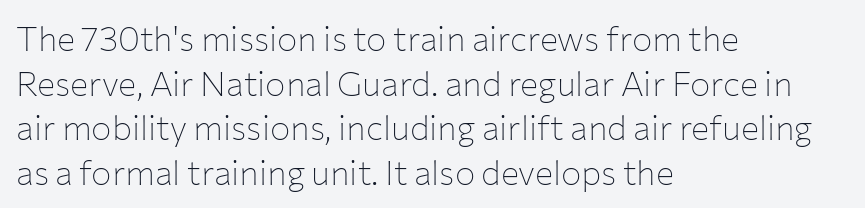
Q: Is the text bold? A: No.
Q: Is the text italic (slanted)? A: No, it is upright.
Q: Is the typeface a serif or a sans-serif typeface? A: Sans-serif.
Q: Is the text underlined? A: No.
Q: How is the paragraph aligned? A: Left-aligned.
Q: Is the spacing between letters normal or unusually wide? A: Normal.
Q: Is the spacing between lines tight, normal or loose? A: Normal.
Q: Width (condensed, normal, or wide)? A: Normal.
Q: Stroke contrast? A: Low.
Q: x-height? A: Medium.
Q: Monospaced? A: No.
